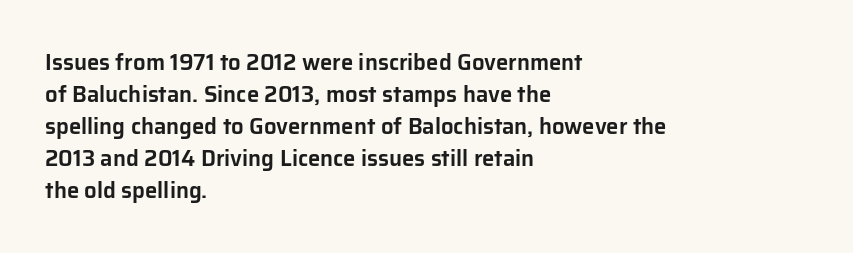
{"italic": "no", "underline": "no", "align": "left", "line_spacing": "normal", "line_spacing_ratio": 1.45, "letter_spacing": "normal", "letter_spacing_em": 0.0, "glyph_px": 22}
